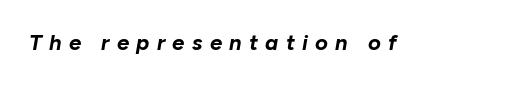
Q: Is the text bold? A: Yes.
Q: Is the text italic (slanted)? A: Yes, it leans right by about 10 degrees.
Q: Is the text underlined? A: No.
Q: Is the spacing between letters normal or unusually wide? A: Unusually wide.
